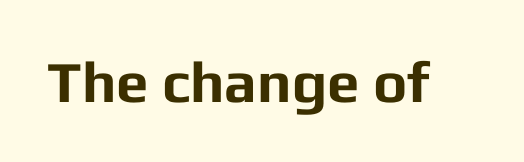
Proportional: the letters do not fall into vertical columns. These lines were composed using upright roman letters. Quick note: underline off. Look at the bottom of the vertical strokes: they stop flat, with no serifs. Look at the stroke-to-counter ratio: heavy, a bold.
